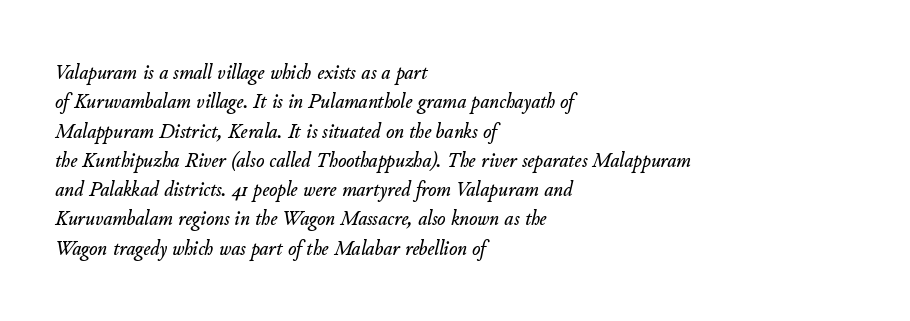
The image shows 22 px text type, italic (leaning right); set left-aligned, normal line spacing (1.33x), normal letter spacing, not underlined.
